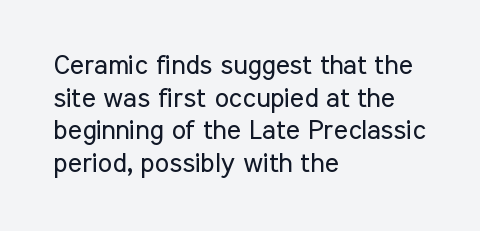
The image shows 27 px text type, upright; set left-aligned, line spacing 1.21x, normal letter spacing, not underlined.
